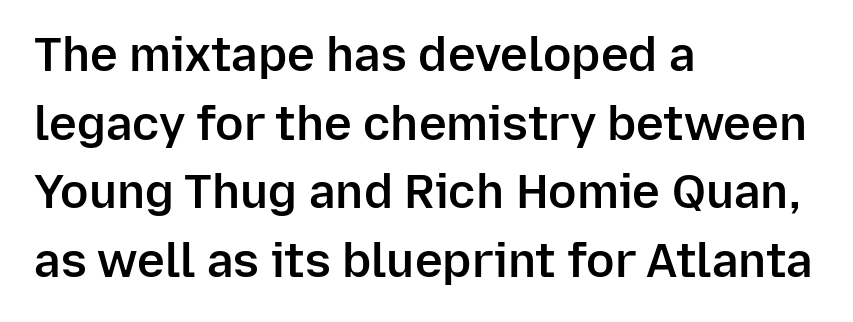
{"serif": "no", "italic": "no", "bold": "semi", "weight": "semibold", "width": "normal", "stroke_contrast": "low", "x_height": "medium", "monospaced": "no", "underline": "no", "align": "left", "line_spacing": "normal", "line_spacing_ratio": 1.46, "letter_spacing": "normal", "letter_spacing_em": 0.0, "glyph_px": 47}
